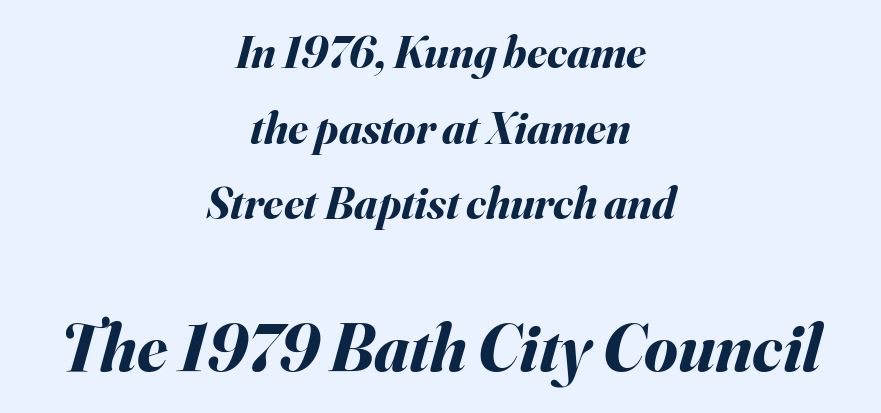
Observe the lean: these are italic letterforms. Emphasis by weight is at full strength: bold. Check the space under the baseline: it is left empty. How would I describe the line gaps? Plain and ordinary. Is this a fixed-width face? No — the glyphs have proportional, varying widths. Here the second block reads like a headline and the first like body copy.
